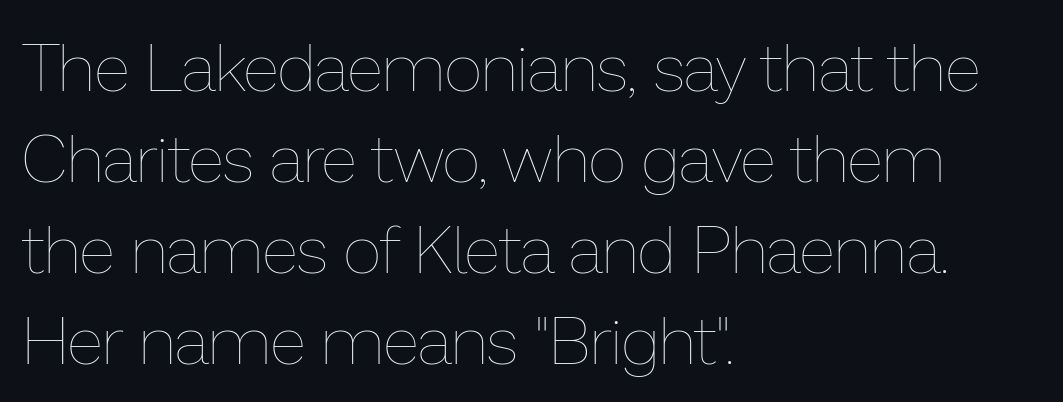
The compositor pushed each line to the left boundary. The face used here is proportionally spaced, like ordinary book or web type. In terms of posture, this sample is upright. Glyph-to-glyph distance matches everyday printed text. This reads as an unemphasized weight, regular at the heaviest. The leading is moderate, giving the passage an even texture.
